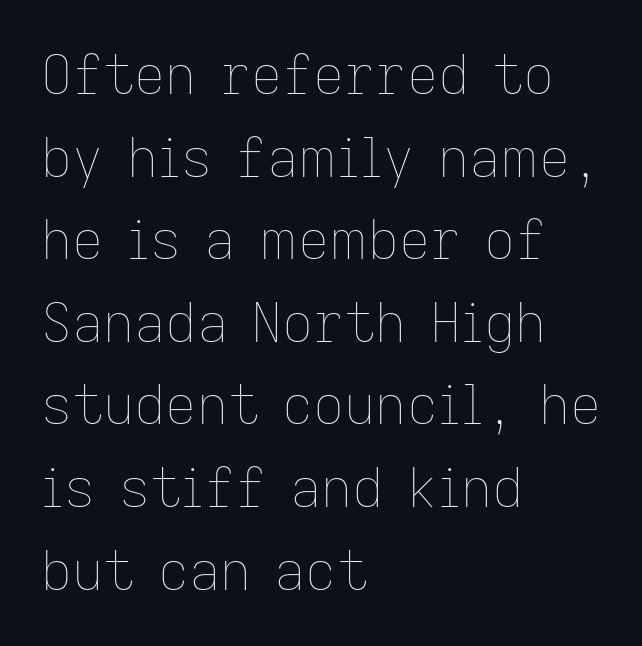
Leftover space on each line is placed entirely after the last word. No chunkiness to these letters — they're not bold. This sample has the flowing, uneven cadence of proportional lettering. Every stem runs plumb, perpendicular to the baseline. The line texture is even and compact thanks to regular tracking.
